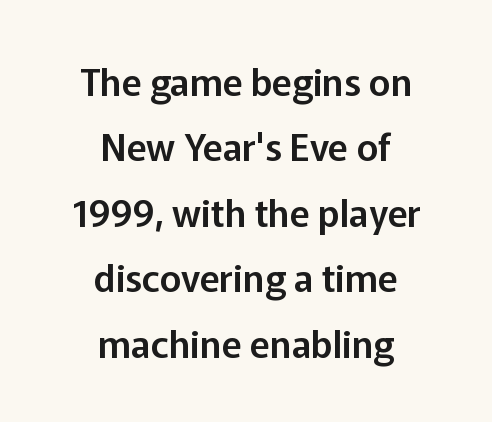
Notice how the stems are strictly vertical — no italics here. The face used here is proportionally spaced, like ordinary book or web type. Grotesque or geometric, the face here clearly has no serifs. Reading down the block, each line starts at a different indent, mirrored at its end.
